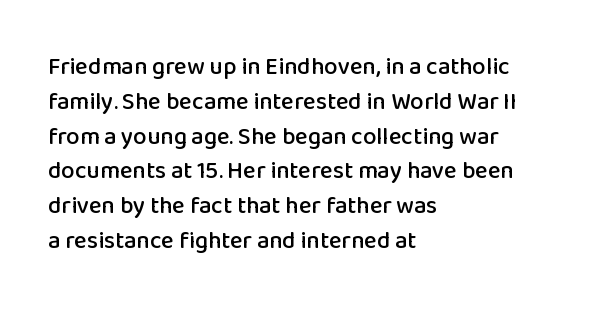
Q: Is the text italic (slanted)? A: No, it is upright.
Q: Is the text underlined? A: No.
Q: How is the paragraph aligned? A: Left-aligned.
Q: Is the spacing between letters normal or unusually wide? A: Normal.
Q: Is the spacing between lines tight, normal or loose? A: Normal.
